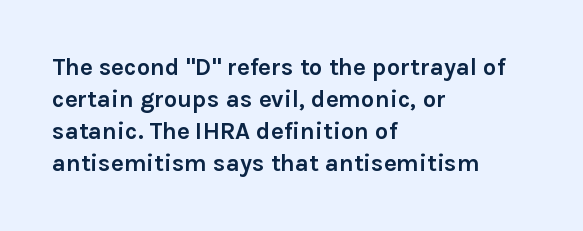
The image shows 24 px bold type, upright; set left-aligned, normal line spacing (1.34x), normal letter spacing, not underlined.
